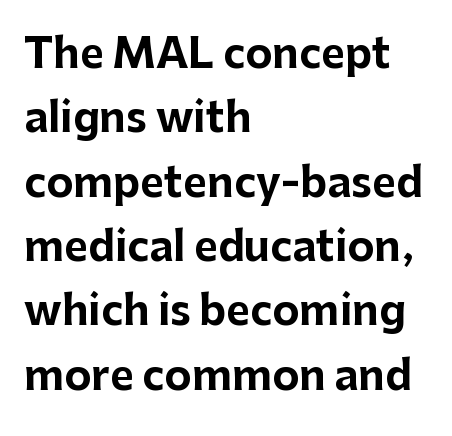
The image shows 41 px bold sans-serif type, upright; set left-aligned, normal line spacing (1.57x), normal letter spacing, not underlined; low stroke contrast and a medium x-height.
